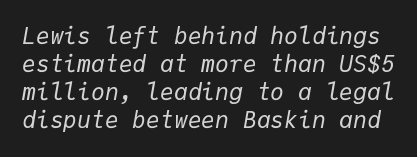
Q: Is the text bold? A: No.
Q: Is the text italic (slanted)? A: Yes, it leans right by about 9 degrees.
Q: Is the text underlined? A: No.
Q: Is the spacing between letters normal or unusually wide? A: Normal.
